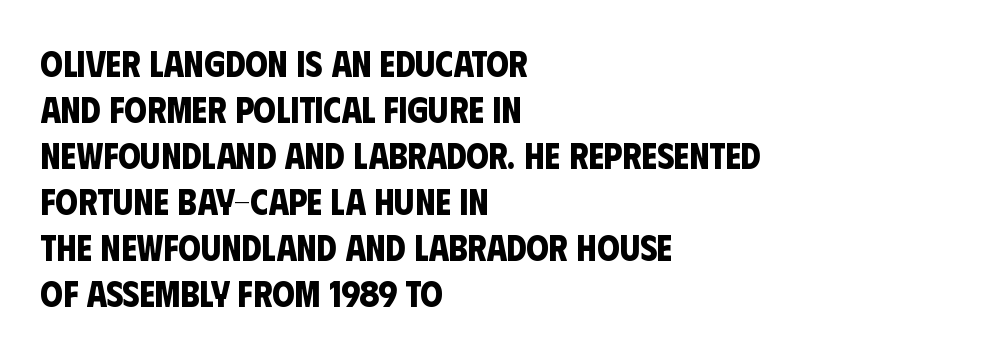
The image shows 36 px bold, condensed sans-serif type; set left-aligned, normal line spacing (1.28x), normal letter spacing, not underlined; low stroke contrast and a large x-height.
